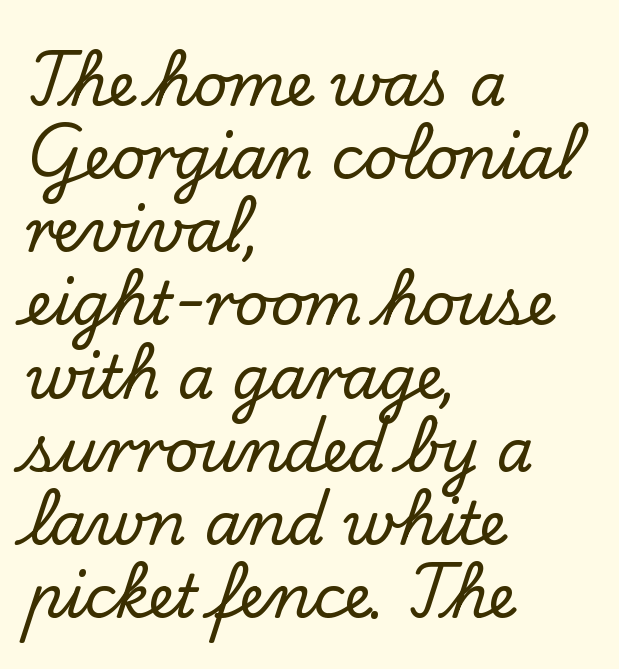
The image shows 59 px serif type; set left-aligned, line spacing 1.24x, normal letter spacing, not underlined; low stroke contrast and a small x-height.
